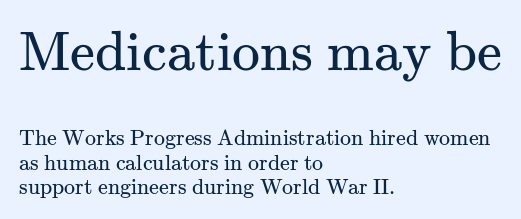
Q: Is the text bold? A: No.
Q: Is the text italic (slanted)? A: No, it is upright.
Q: Is the typeface a serif or a sans-serif typeface? A: Serif.
Q: Is the text underlined? A: No.
Q: How is the paragraph aligned? A: Left-aligned.
Q: Is the spacing between letters normal or unusually wide? A: Normal.
Q: Is the spacing between lines tight, normal or loose? A: Tight.
Q: Which block of text is set in a larger size, the first (top) or the second (bottom)? A: The first (top) one.
Q: Width (condensed, normal, or wide)? A: Normal.
Q: Stroke contrast? A: Medium.
Q: x-height? A: Small.
Q: Monospaced? A: No.
